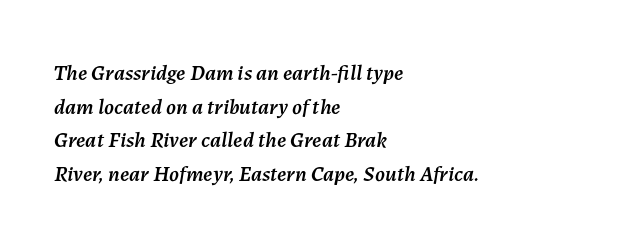
Q: Is the text italic (slanted)? A: Yes, it leans right by about 7 degrees.
Q: Is the text underlined? A: No.
Q: How is the paragraph aligned? A: Left-aligned.
Q: Is the spacing between letters normal or unusually wide? A: Normal.
Q: Is the spacing between lines tight, normal or loose? A: Normal.
